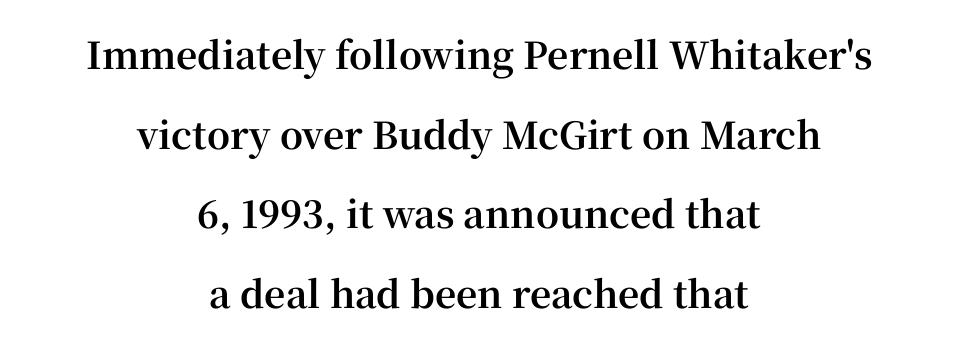
The image shows 37 px bold serif type, upright; set centered, loose line spacing (2.15x), normal letter spacing, not underlined; high stroke contrast and a medium x-height.
